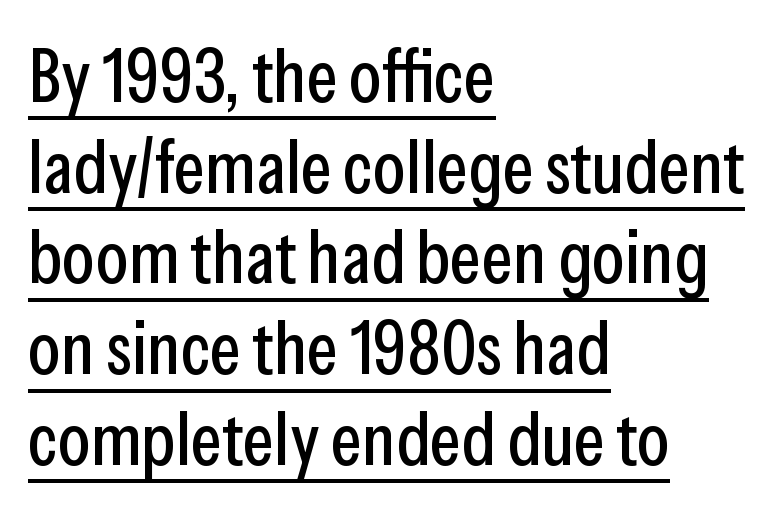
The image shows 75 px condensed sans-serif type, upright; set left-aligned, line spacing 1.21x, normal letter spacing, underlined; low stroke contrast and a medium x-height.
